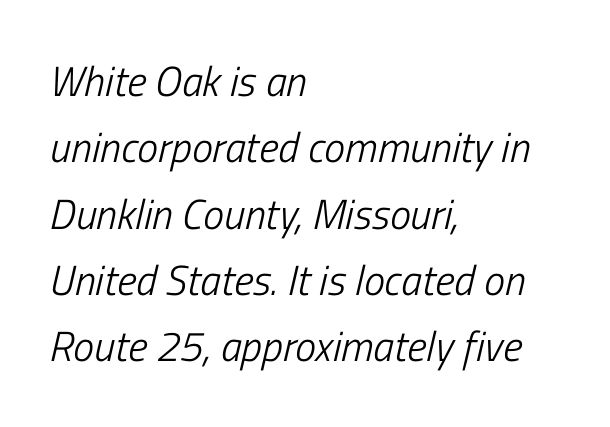
The image shows 42 px light, condensed type, italic (leaning right); set left-aligned, normal line spacing (1.58x), normal letter spacing, not underlined; low stroke contrast and a medium x-height.
